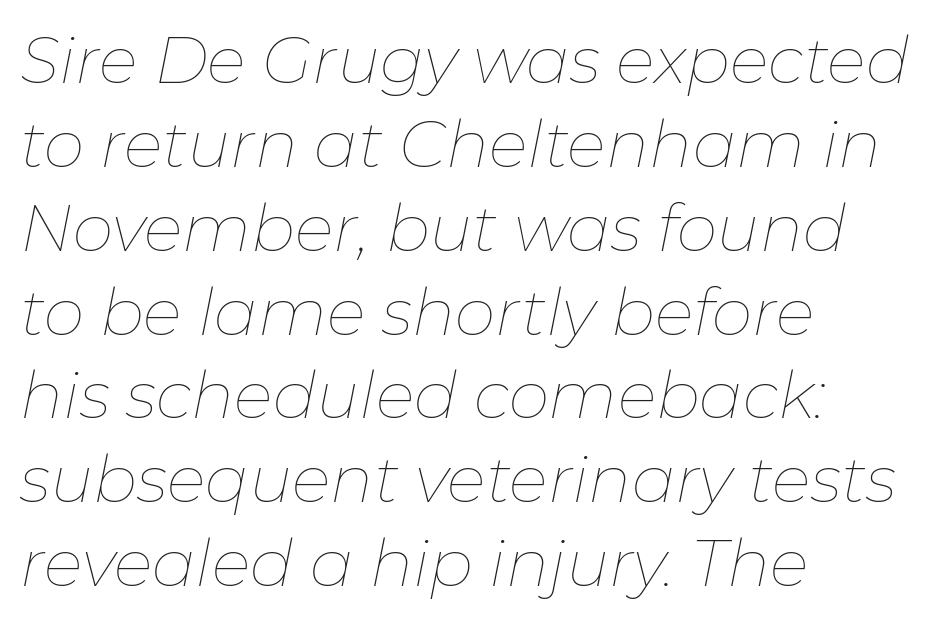
The image shows 65 px thin type, italic (leaning right); set left-aligned, normal line spacing (1.29x), normal letter spacing, not underlined; low stroke contrast and a medium x-height.
